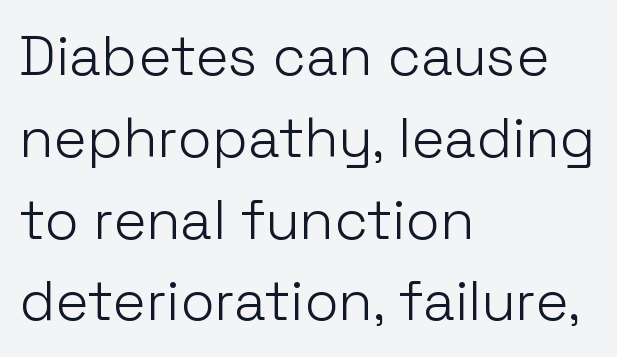
{"serif": "no", "italic": "no", "bold": "no", "weight": "light", "width": "normal", "stroke_contrast": "low", "x_height": "medium", "monospaced": "no", "underline": "no", "align": "left", "line_spacing": "normal", "line_spacing_ratio": 1.46, "letter_spacing": "normal", "letter_spacing_em": 0.0, "glyph_px": 56}
